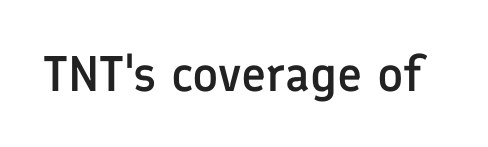
{"serif": "no", "italic": "no", "bold": "semi", "weight": "semibold", "width": "normal", "stroke_contrast": "low", "x_height": "medium", "monospaced": "no", "underline": "no", "letter_spacing": "normal", "letter_spacing_em": 0.0, "glyph_px": 50}
